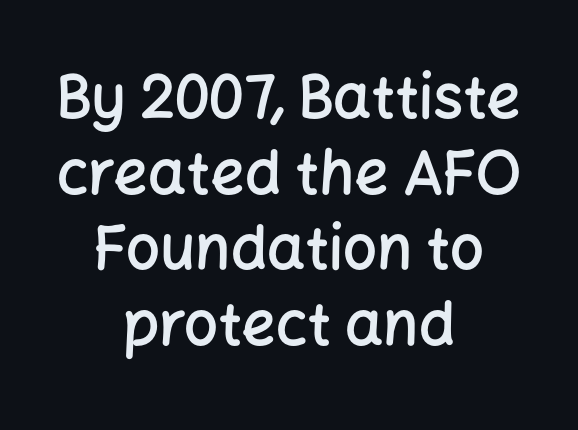
Q: Is the text bold? A: Semi-bold.
Q: Is the text italic (slanted)? A: No, it is upright.
Q: Is the typeface a serif or a sans-serif typeface? A: Sans-serif.
Q: Is the text underlined? A: No.
Q: How is the paragraph aligned? A: Centered.
Q: Is the spacing between letters normal or unusually wide? A: Normal.
Q: Is the spacing between lines tight, normal or loose? A: Normal.
Q: Width (condensed, normal, or wide)? A: Normal.
Q: Stroke contrast? A: Low.
Q: x-height? A: Medium.
Q: Monospaced? A: No.
